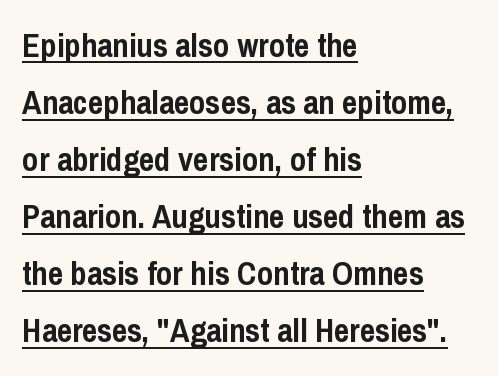
{"serif": "no", "italic": "no", "bold": "yes", "weight": "semibold", "width": "condensed", "stroke_contrast": "low", "x_height": "medium", "monospaced": "no", "underline": "yes", "align": "left", "line_spacing_ratio": 1.73, "letter_spacing": "normal", "letter_spacing_em": 0.0, "glyph_px": 33}
